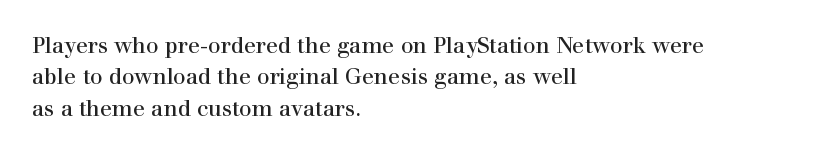
The image shows 22 px text type, upright; set left-aligned, normal line spacing (1.43x), normal letter spacing, not underlined.
